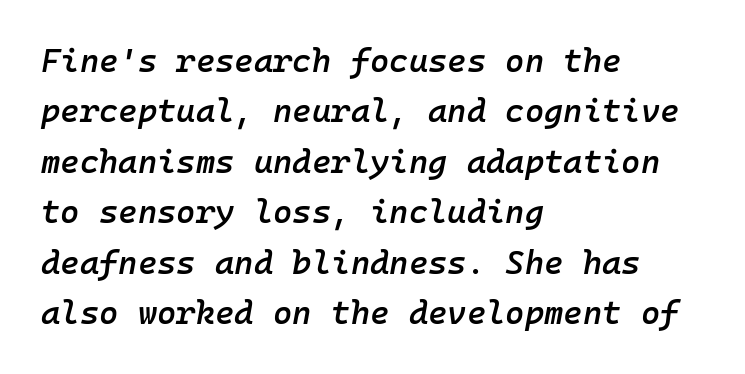
The image shows 33 px semibold type, italic (leaning right), monospaced; set left-aligned, normal line spacing (1.53x), normal letter spacing, not underlined; low stroke contrast and a medium x-height.
